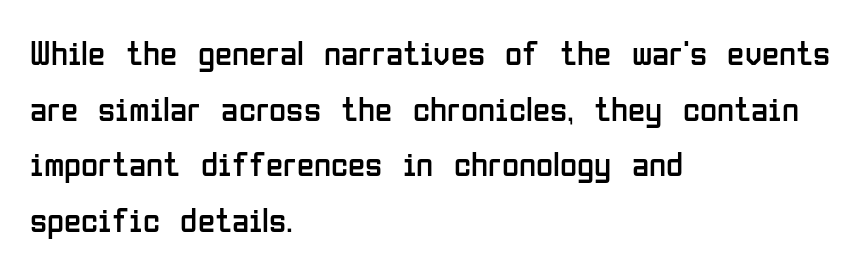
Q: Is the text bold? A: No.
Q: Is the text italic (slanted)? A: No, it is upright.
Q: Is the typeface a serif or a sans-serif typeface? A: Sans-serif.
Q: Is the text underlined? A: No.
Q: How is the paragraph aligned? A: Left-aligned.
Q: Is the spacing between letters normal or unusually wide? A: Normal.
Q: Is the spacing between lines tight, normal or loose? A: Normal.
Q: Width (condensed, normal, or wide)? A: Condensed.
Q: Stroke contrast? A: Low.
Q: x-height? A: Medium.
Q: Monospaced? A: No.
